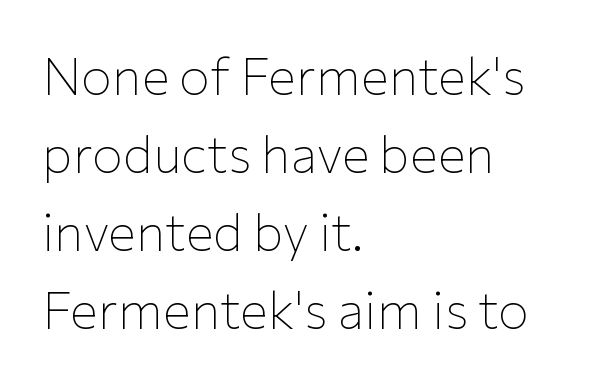
Q: Is the text bold? A: No.
Q: Is the text italic (slanted)? A: No, it is upright.
Q: Is the typeface a serif or a sans-serif typeface? A: Sans-serif.
Q: Is the text underlined? A: No.
Q: How is the paragraph aligned? A: Left-aligned.
Q: Is the spacing between letters normal or unusually wide? A: Normal.
Q: Is the spacing between lines tight, normal or loose? A: Normal.
Q: Width (condensed, normal, or wide)? A: Normal.
Q: Stroke contrast? A: Low.
Q: x-height? A: Medium.
Q: Monospaced? A: No.
